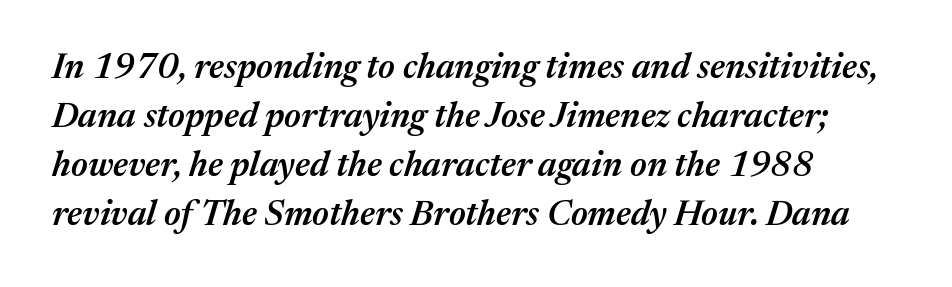
{"italic": "yes", "lean": "right", "slant_degrees": 17, "bold": "semi", "weight": "semibold", "width": "normal", "stroke_contrast": "medium", "x_height": "medium", "monospaced": "no", "underline": "no", "align": "left", "line_spacing": "normal", "line_spacing_ratio": 1.4, "letter_spacing": "normal", "letter_spacing_em": 0.0, "glyph_px": 35}
